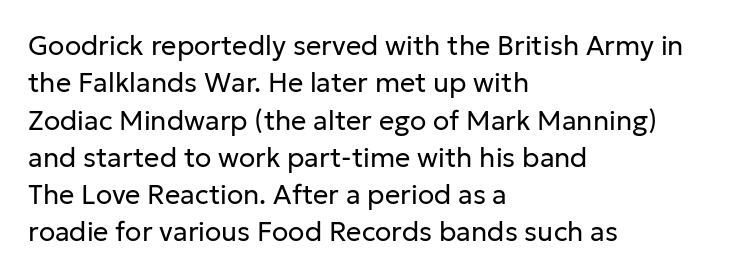
Interline gaps are of average width in this sample. Inter-character spacing is left at the font's built-in metrics. If you drew a line through each stem, it would be perfectly vertical. Words float on clear page, feet unadorned. Each line starts at the same left margin while the right side varies.
